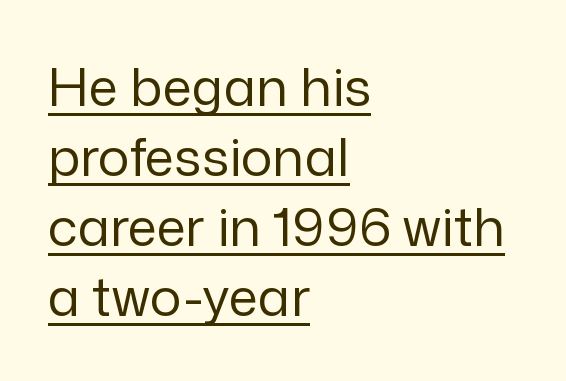
{"serif": "no", "italic": "no", "bold": "no", "weight": "regular", "width": "normal", "stroke_contrast": "low", "x_height": "medium", "monospaced": "no", "underline": "yes", "align": "left", "line_spacing": "normal", "line_spacing_ratio": 1.32, "letter_spacing": "normal", "letter_spacing_em": 0.0, "glyph_px": 53}
